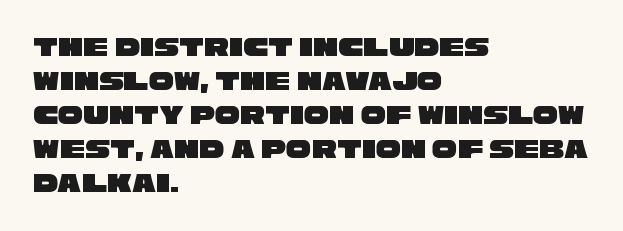
Here the designer chose a conventional face with non-uniform glyph widths. These lines are composed in type without serifs. Anything drawn beneath the words? Only blank space. Look at the tracking — it's just the regular setting, nothing added. The text block is weighted toward the left margin, trailing off unevenly rightward.
